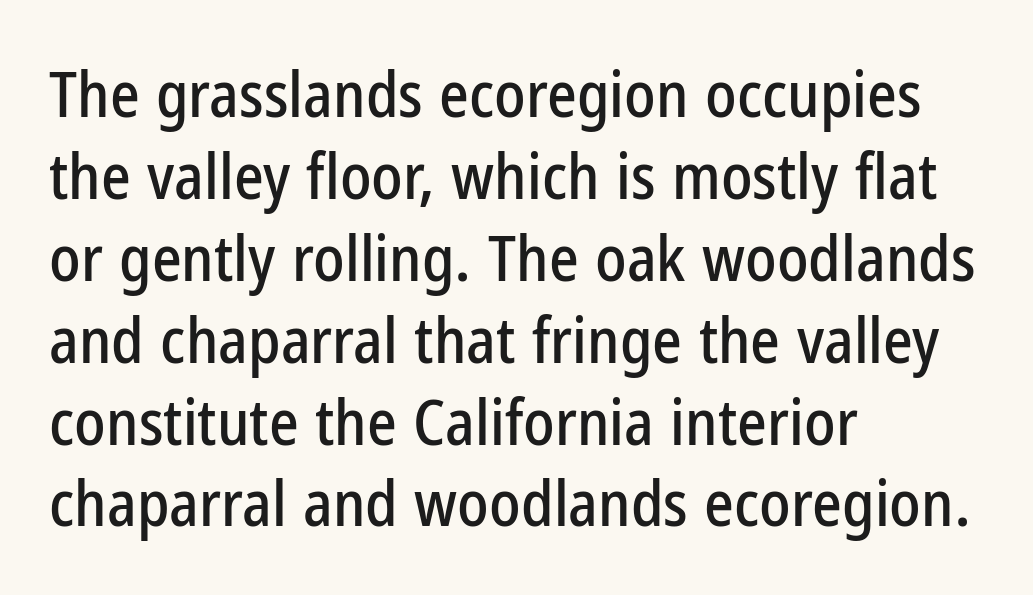
{"serif": "no", "italic": "no", "width": "condensed", "stroke_contrast": "low", "x_height": "medium", "monospaced": "no", "underline": "no", "align": "left", "line_spacing": "normal", "line_spacing_ratio": 1.3, "letter_spacing": "normal", "letter_spacing_em": 0.0, "glyph_px": 63}
